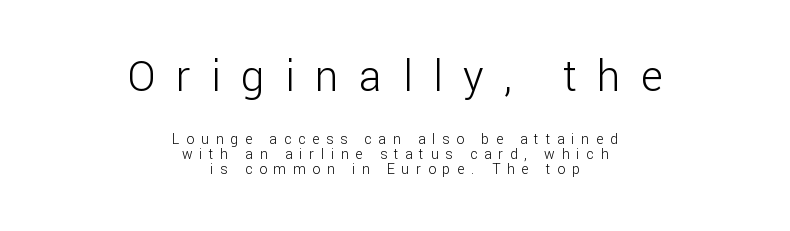
Q: Is the text bold? A: No.
Q: Is the text italic (slanted)? A: No, it is upright.
Q: Is the typeface a serif or a sans-serif typeface? A: Sans-serif.
Q: Is the text underlined? A: No.
Q: How is the paragraph aligned? A: Centered.
Q: Is the spacing between letters normal or unusually wide? A: Unusually wide.
Q: Is the spacing between lines tight, normal or loose? A: Tight.
Q: Which block of text is set in a larger size, the first (top) or the second (bottom)? A: The first (top) one.
Q: Width (condensed, normal, or wide)? A: Normal.
Q: Stroke contrast? A: Low.
Q: x-height? A: Medium.
Q: Monospaced? A: No.
